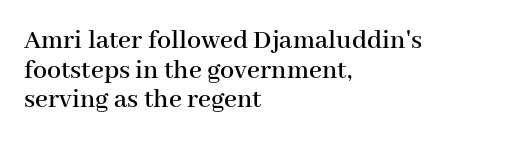
Spacing verdict: proportional, widths tailored to each character. Compared with typical body copy, the letter spacing here is the same. Only glyphs here, with clear space below each row. Layout note: lines flush left. These lines huddle together more closely than default settings would place them.
